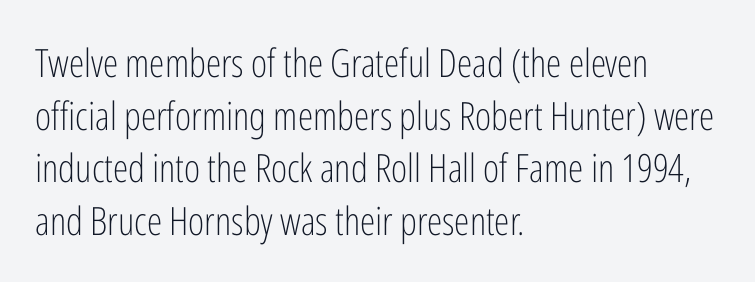
The lines in this sample share a left origin and differ only in where they stop. The words here are not underlined. Here the designer chose a conventional face with non-uniform glyph widths. Designer's note — italics off, roman on. Inter-character spacing is left at the font's built-in metrics.
